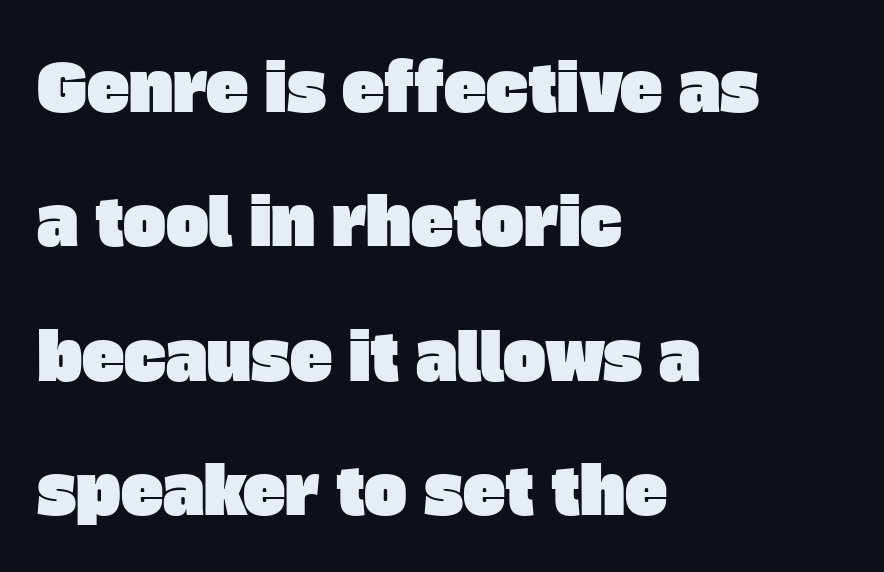
Q: Is the typeface a serif or a sans-serif typeface? A: Sans-serif.
Q: Is the text underlined? A: No.
Q: How is the paragraph aligned? A: Left-aligned.
Q: Is the spacing between letters normal or unusually wide? A: Normal.
Q: Is the spacing between lines tight, normal or loose? A: Loose.
Q: Width (condensed, normal, or wide)? A: Normal.
Q: Stroke contrast? A: Low.
Q: x-height? A: Large.
Q: Monospaced? A: No.
